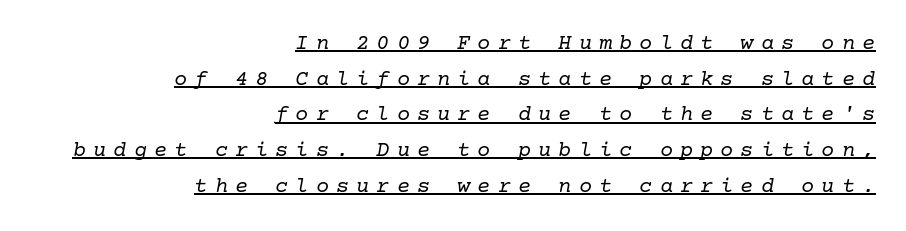
{"italic": "yes", "lean": "right", "slant_degrees": 10, "bold": "no", "underline": "yes", "align": "right", "line_spacing": "normal", "line_spacing_ratio": 1.62, "letter_spacing": "wide", "letter_spacing_em": 0.32, "glyph_px": 22}
